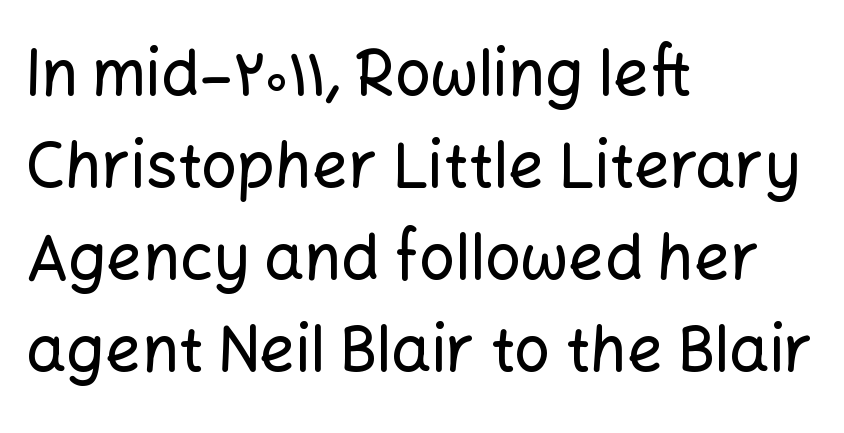
Q: Is the text italic (slanted)? A: No, it is upright.
Q: Is the typeface a serif or a sans-serif typeface? A: Sans-serif.
Q: Is the text underlined? A: No.
Q: How is the paragraph aligned? A: Left-aligned.
Q: Is the spacing between letters normal or unusually wide? A: Normal.
Q: Is the spacing between lines tight, normal or loose? A: Normal.
Q: Width (condensed, normal, or wide)? A: Normal.
Q: Stroke contrast? A: Low.
Q: x-height? A: Medium.
Q: Monospaced? A: No.
